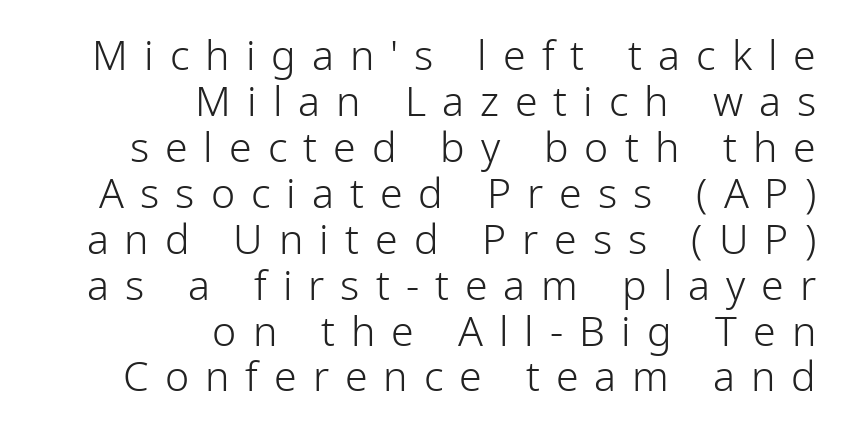
{"serif": "no", "italic": "no", "bold": "no", "weight": "light", "width": "normal", "stroke_contrast": "low", "x_height": "medium", "monospaced": "no", "underline": "no", "align": "right", "line_spacing": "tight", "line_spacing_ratio": 1.12, "letter_spacing": "wide", "letter_spacing_em": 0.39, "glyph_px": 41}
